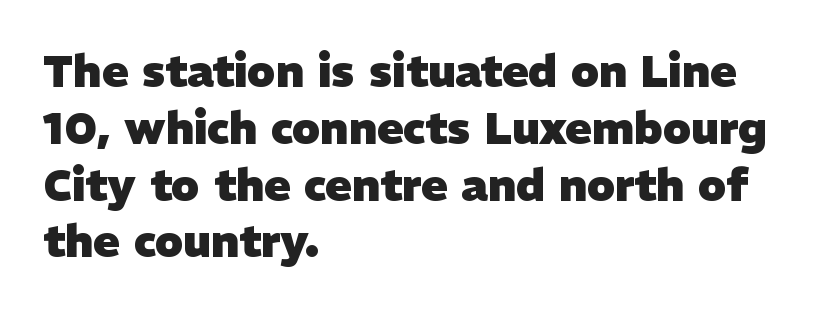
The image shows 44 px heavy sans-serif type; set left-aligned, normal line spacing (1.29x), normal letter spacing, not underlined; low stroke contrast and a medium x-height.
